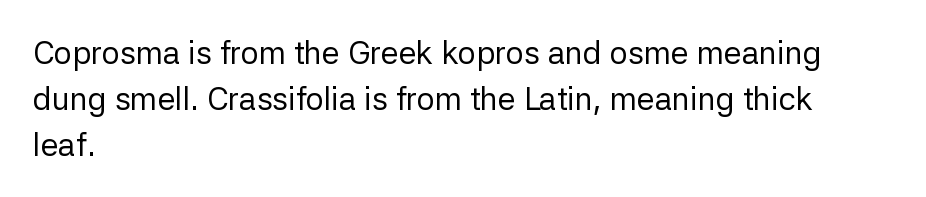
{"serif": "no", "italic": "no", "bold": "no", "weight": "regular", "width": "normal", "stroke_contrast": "low", "x_height": "medium", "monospaced": "no", "underline": "no", "align": "left", "line_spacing": "normal", "line_spacing_ratio": 1.43, "letter_spacing": "normal", "letter_spacing_em": 0.0, "glyph_px": 32}
